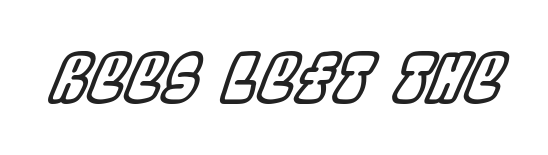
The image shows 66 px condensed type, italic (leaning right); set normal letter spacing, not underlined; a large x-height.
